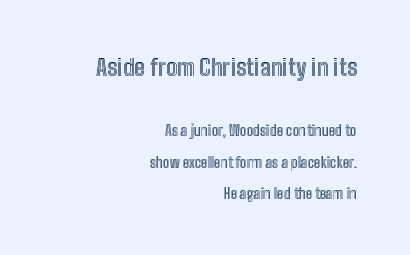
Characters remain perfectly vertical along every line. Regarding leading, the lines here are spaced well apart. The typesetter chose a ragged-left arrangement here. Glyph-to-glyph distance matches everyday printed text.
